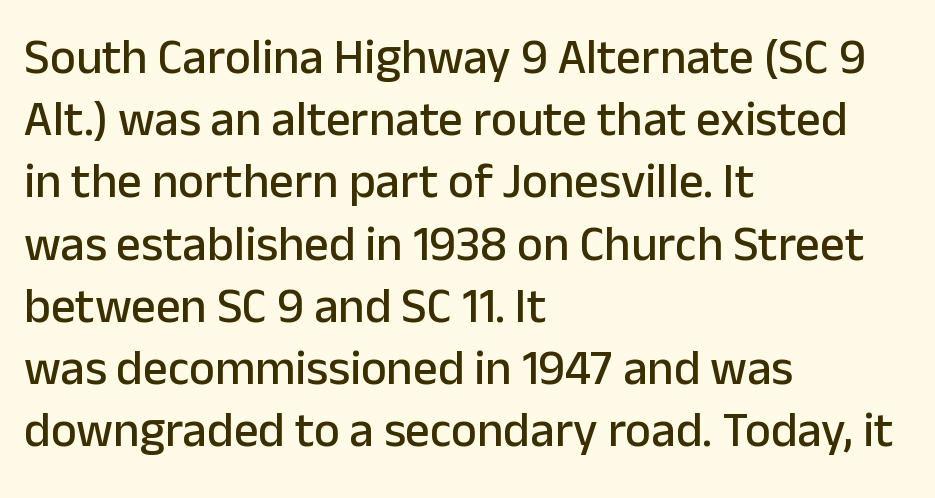
Q: Is the text italic (slanted)? A: No, it is upright.
Q: Is the typeface a serif or a sans-serif typeface? A: Sans-serif.
Q: Is the text underlined? A: No.
Q: How is the paragraph aligned? A: Left-aligned.
Q: Is the spacing between letters normal or unusually wide? A: Normal.
Q: Is the spacing between lines tight, normal or loose? A: Normal.
Q: Width (condensed, normal, or wide)? A: Normal.
Q: Stroke contrast? A: Low.
Q: x-height? A: Medium.
Q: Monospaced? A: No.
